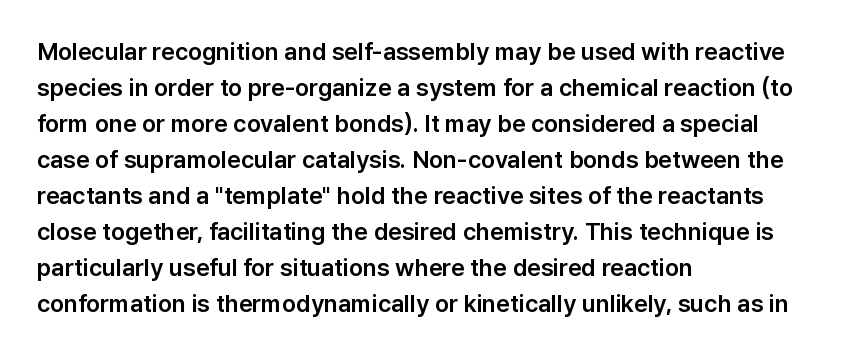
Q: Is the text italic (slanted)? A: No, it is upright.
Q: Is the text underlined? A: No.
Q: How is the paragraph aligned? A: Left-aligned.
Q: Is the spacing between letters normal or unusually wide? A: Normal.
Q: Is the spacing between lines tight, normal or loose? A: Normal.
